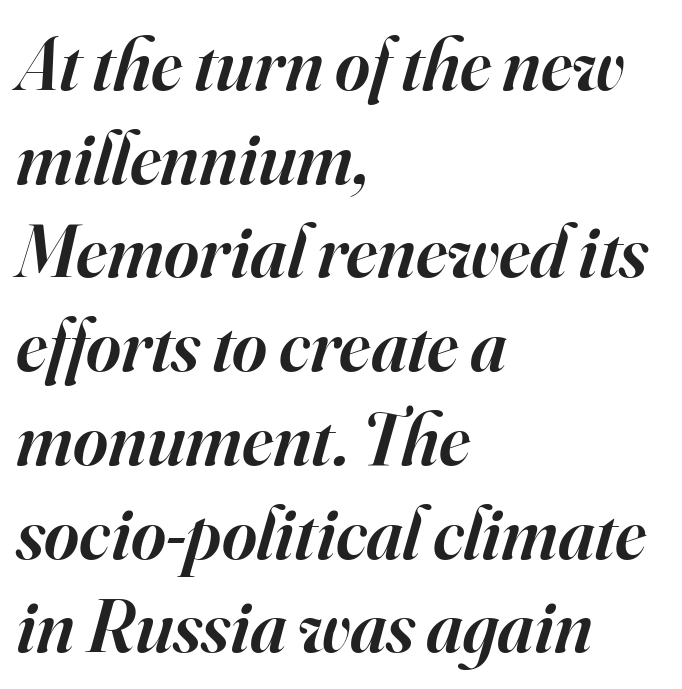
The image shows 75 px semibold serif type, italic (leaning right); set left-aligned, normal line spacing (1.25x), normal letter spacing, not underlined; high stroke contrast and a small x-height.
